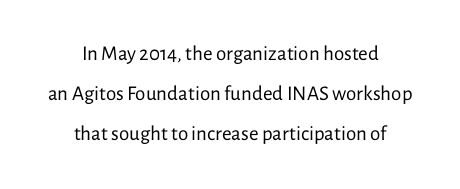
{"italic": "no", "bold": "no", "underline": "no", "align": "center", "line_spacing": "loose", "line_spacing_ratio": 1.91, "letter_spacing": "normal", "letter_spacing_em": 0.0, "glyph_px": 21}
